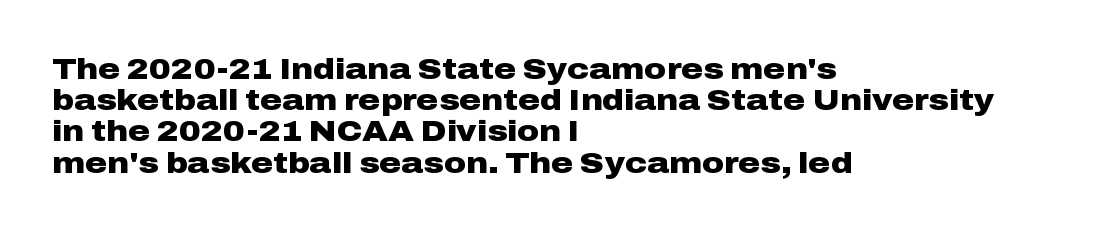
{"serif": "no", "italic": "no", "bold": "yes", "weight": "heavy", "width": "wide", "stroke_contrast": "low", "x_height": "medium", "monospaced": "no", "underline": "no", "align": "left", "line_spacing": "tight", "line_spacing_ratio": 1.04, "letter_spacing": "normal", "letter_spacing_em": 0.0, "glyph_px": 30}
